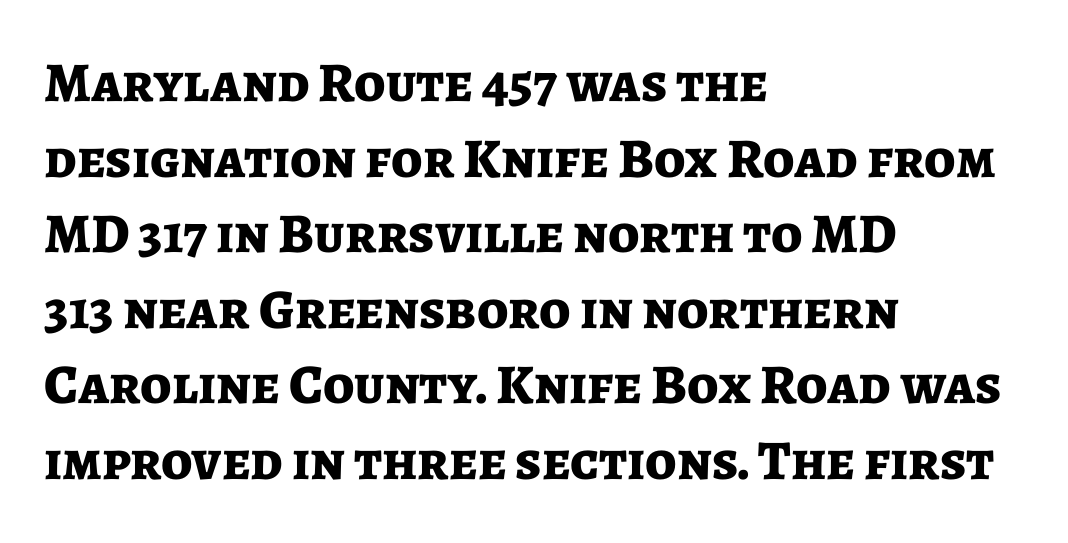
Q: Is the text bold? A: Yes.
Q: Is the text italic (slanted)? A: No, it is upright.
Q: Is the typeface a serif or a sans-serif typeface? A: Sans-serif.
Q: Is the text underlined? A: No.
Q: How is the paragraph aligned? A: Left-aligned.
Q: Is the spacing between letters normal or unusually wide? A: Normal.
Q: Is the spacing between lines tight, normal or loose? A: Normal.
Q: Width (condensed, normal, or wide)? A: Normal.
Q: Stroke contrast? A: Low.
Q: x-height? A: Medium.
Q: Monospaced? A: No.
